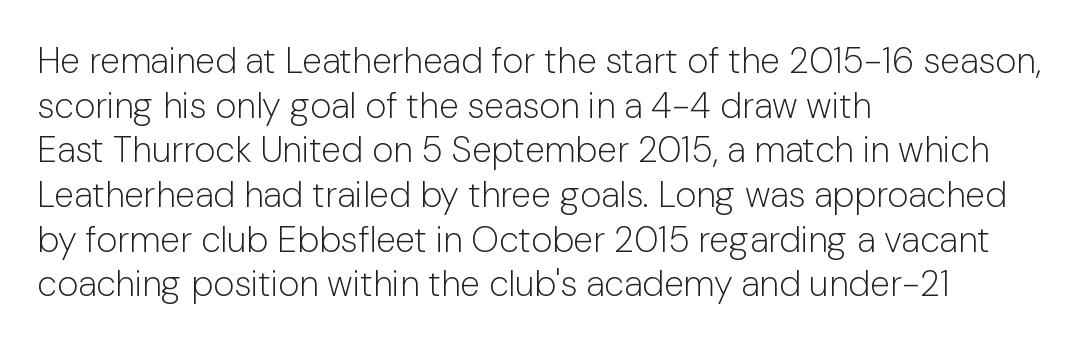
Q: Is the text bold? A: No.
Q: Is the text italic (slanted)? A: No, it is upright.
Q: Is the typeface a serif or a sans-serif typeface? A: Sans-serif.
Q: Is the text underlined? A: No.
Q: How is the paragraph aligned? A: Left-aligned.
Q: Is the spacing between letters normal or unusually wide? A: Normal.
Q: Width (condensed, normal, or wide)? A: Normal.
Q: Stroke contrast? A: Low.
Q: x-height? A: Medium.
Q: Monospaced? A: No.
